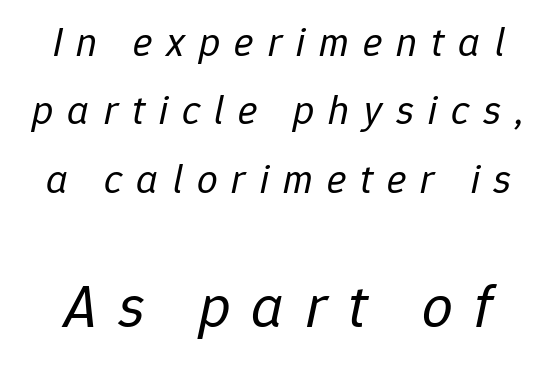
Words float on clear page, feet unadorned. Proportional: the letters do not fall into vertical columns. Reading top to bottom, the characters get bigger at the block break. Think standard paragraph weight, or any step lighter than that.
